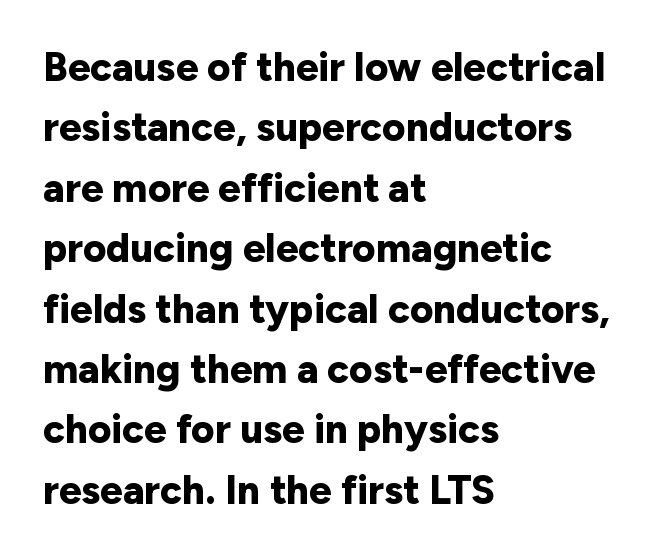
Q: Is the text bold? A: Yes.
Q: Is the text italic (slanted)? A: No, it is upright.
Q: Is the typeface a serif or a sans-serif typeface? A: Sans-serif.
Q: Is the text underlined? A: No.
Q: How is the paragraph aligned? A: Left-aligned.
Q: Is the spacing between letters normal or unusually wide? A: Normal.
Q: Is the spacing between lines tight, normal or loose? A: Normal.
Q: Width (condensed, normal, or wide)? A: Normal.
Q: Stroke contrast? A: Low.
Q: x-height? A: Medium.
Q: Monospaced? A: No.
